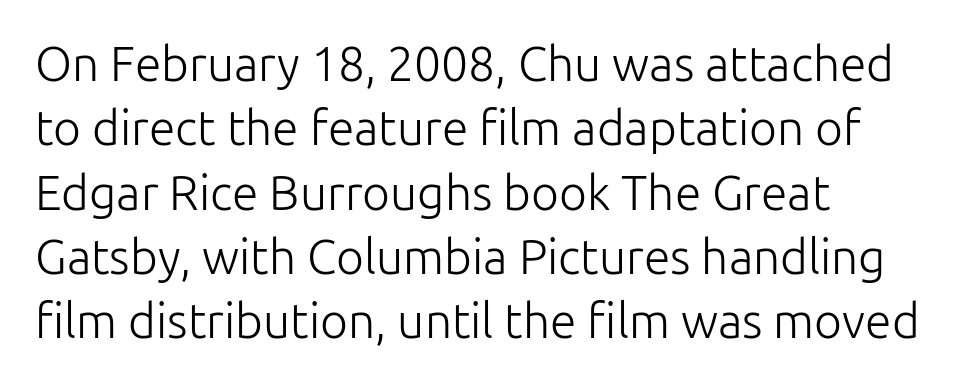
{"serif": "no", "italic": "no", "bold": "no", "weight": "light", "width": "normal", "stroke_contrast": "low", "x_height": "medium", "monospaced": "no", "underline": "no", "align": "left", "line_spacing": "normal", "line_spacing_ratio": 1.34, "letter_spacing": "normal", "letter_spacing_em": 0.0, "glyph_px": 48}
